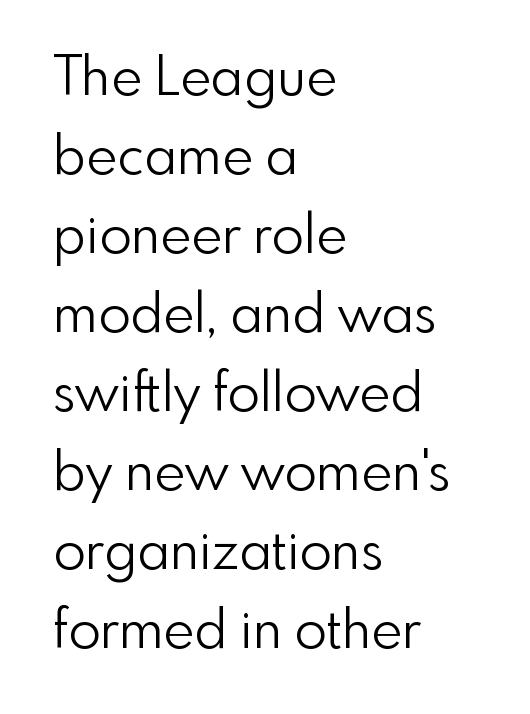
Q: Is the text bold? A: No.
Q: Is the text italic (slanted)? A: No, it is upright.
Q: Is the typeface a serif or a sans-serif typeface? A: Sans-serif.
Q: Is the text underlined? A: No.
Q: How is the paragraph aligned? A: Left-aligned.
Q: Is the spacing between letters normal or unusually wide? A: Normal.
Q: Is the spacing between lines tight, normal or loose? A: Normal.
Q: Width (condensed, normal, or wide)? A: Normal.
Q: x-height? A: Small.
Q: Monospaced? A: No.
